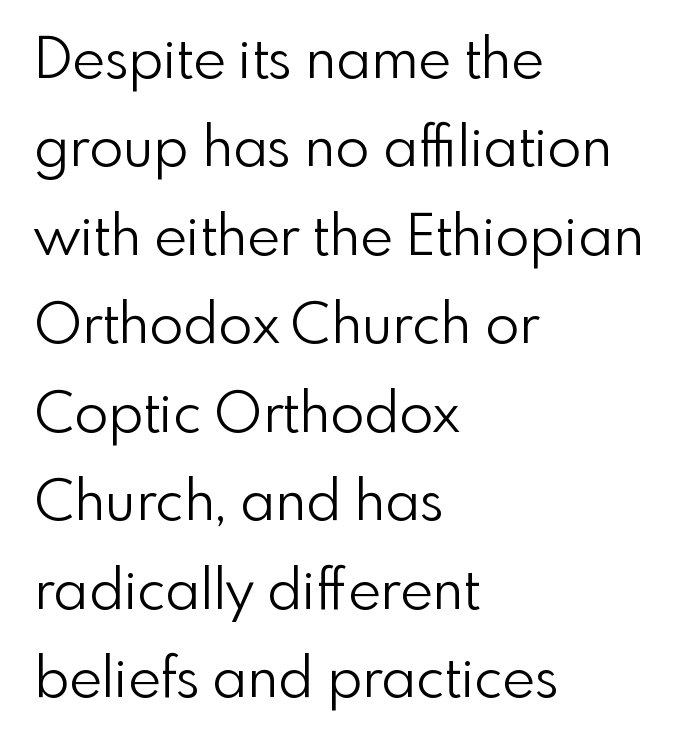
Check where the strokes stop: nothing finishes them off — pure sans. Every character sits straight up, as roman type does. A typesetter would call this leading conventional body-copy spacing. No heavy texture on the line: the type isn't bold. Each word holds together tightly as a unit, with standard inter-letter gaps.
